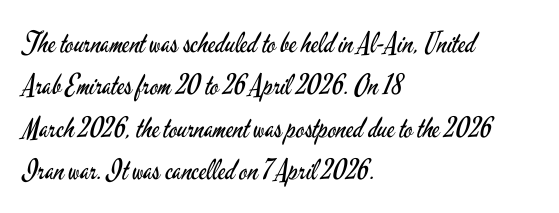
The image shows 28 px regular-weight, condensed sans-serif type; set left-aligned, normal line spacing (1.51x), normal letter spacing, not underlined; low stroke contrast and a small x-height.
